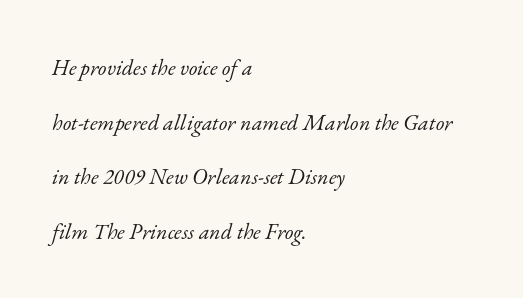
The image shows 22 px text type, italic (leaning right); set left-aligned, loose line spacing (2.48x), normal letter spacing, not underlined.
